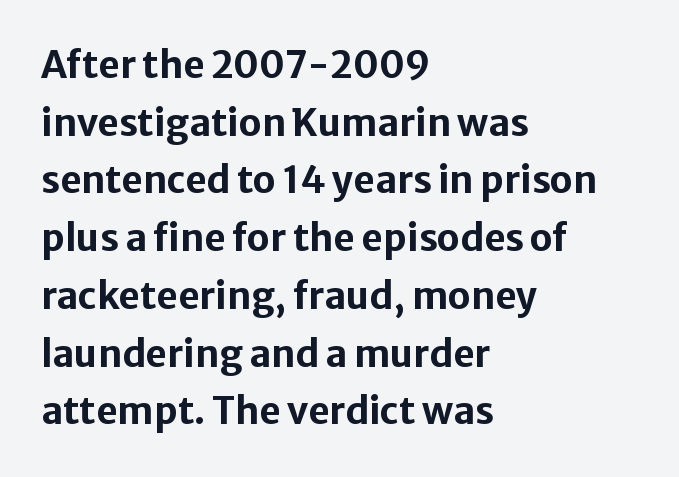
{"serif": "no", "italic": "no", "bold": "yes", "weight": "bold", "width": "normal", "stroke_contrast": "low", "x_height": "medium", "monospaced": "no", "underline": "no", "align": "left", "line_spacing": "normal", "line_spacing_ratio": 1.56, "letter_spacing": "normal", "letter_spacing_em": 0.0, "glyph_px": 37}
